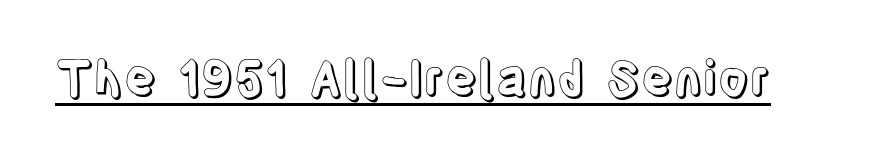
{"italic": "no", "width": "condensed", "x_height": "large", "monospaced": "no", "underline": "yes", "letter_spacing": "normal", "letter_spacing_em": 0.0, "glyph_px": 48}
